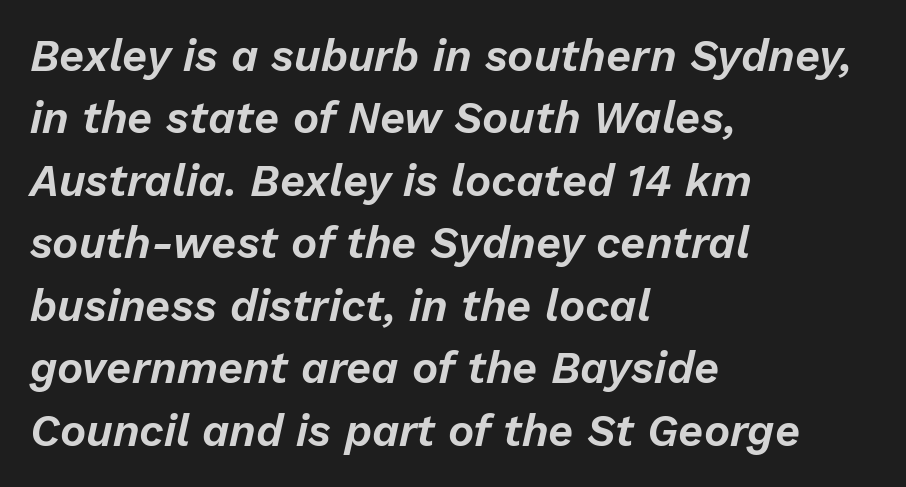
Q: Is the text italic (slanted)? A: Yes, it leans right by about 13 degrees.
Q: Is the text underlined? A: No.
Q: How is the paragraph aligned? A: Left-aligned.
Q: Is the spacing between letters normal or unusually wide? A: Normal.
Q: Is the spacing between lines tight, normal or loose? A: Normal.
Q: Width (condensed, normal, or wide)? A: Normal.
Q: Stroke contrast? A: Low.
Q: x-height? A: Medium.
Q: Monospaced? A: No.
